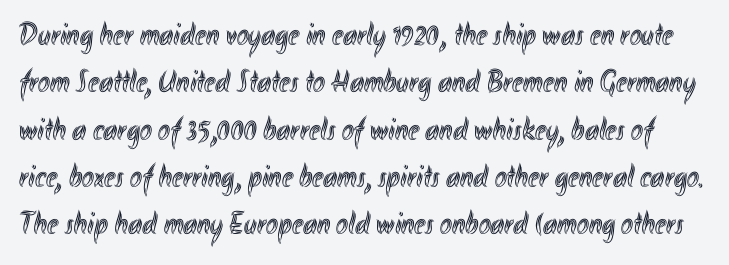
The image shows 32 px condensed type; set normal line spacing (1.48x), normal letter spacing, not underlined; a small x-height.
